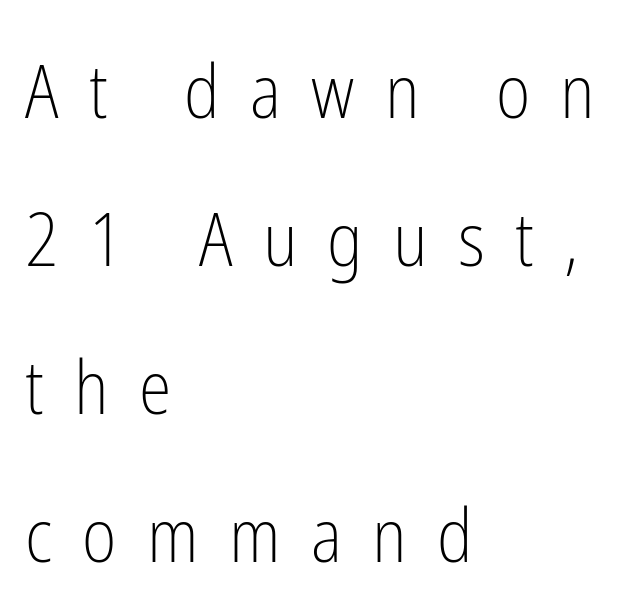
A student would call this left alignment; a typographer would say flush left, rag right. Do the characters align in a grid? No, the font is proportional. Just letters on the line, the space beneath them empty. Ordinary non-slanted type is in use. Interline gaps are noticeably wide in this sample. Check where the strokes stop: nothing finishes them off — pure sans.
